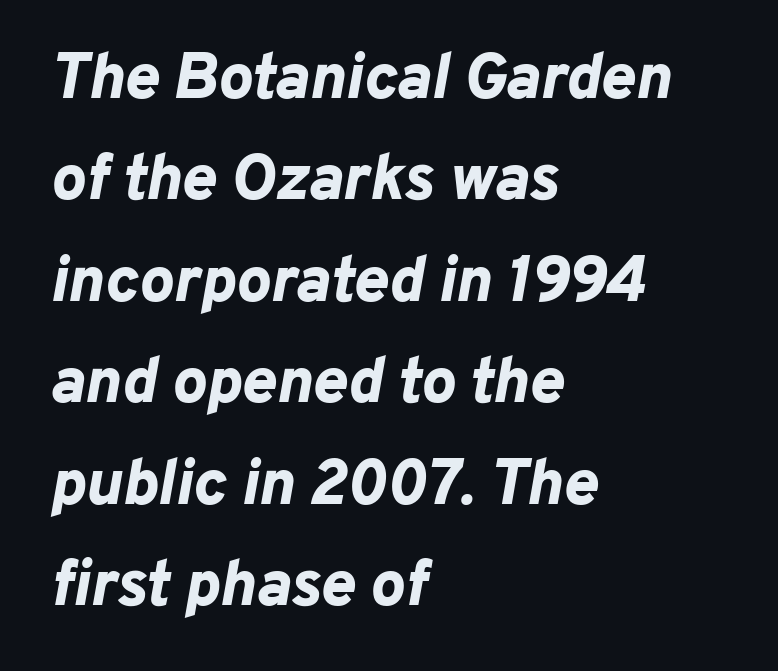
The image shows 65 px bold type, italic (leaning right); set left-aligned, normal line spacing (1.56x), normal letter spacing, not underlined; low stroke contrast and a medium x-height.
